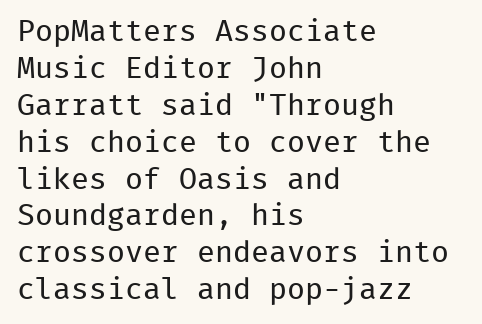
Q: Is the text bold? A: No.
Q: Is the text italic (slanted)? A: No, it is upright.
Q: Is the typeface a serif or a sans-serif typeface? A: Sans-serif.
Q: Is the text underlined? A: No.
Q: How is the paragraph aligned? A: Left-aligned.
Q: Is the spacing between letters normal or unusually wide? A: Normal.
Q: Width (condensed, normal, or wide)? A: Normal.
Q: Stroke contrast? A: Low.
Q: x-height? A: Medium.
Q: Monospaced? A: Yes.
